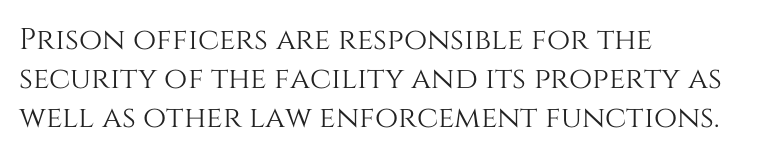
Q: Is the text italic (slanted)? A: No, it is upright.
Q: Is the text underlined? A: No.
Q: How is the paragraph aligned? A: Left-aligned.
Q: Is the spacing between letters normal or unusually wide? A: Normal.
Q: Is the spacing between lines tight, normal or loose? A: Normal.
Q: Width (condensed, normal, or wide)? A: Normal.
Q: Stroke contrast? A: Medium.
Q: x-height? A: Large.
Q: Monospaced? A: No.
